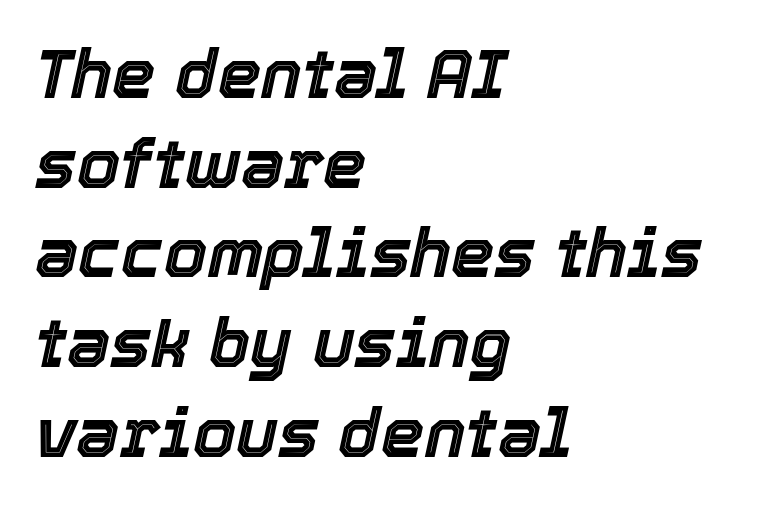
The ragged edge is on the right, which tells us the setting is flush left. Each word holds together tightly as a unit, with standard inter-letter gaps. Think of a printed novel: that variable character pitch is what you see here. Honestly, the row spacing looks completely unremarkable.
